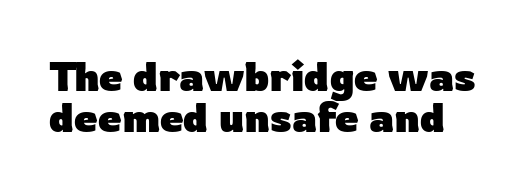
Does the lettering tilt? It doesn't — this is upright. Stroke thickness is high; the sample reads as a true bold. Rule under the text: the space is simply empty. In terms of leading, this rendering errs on the cramped side.
